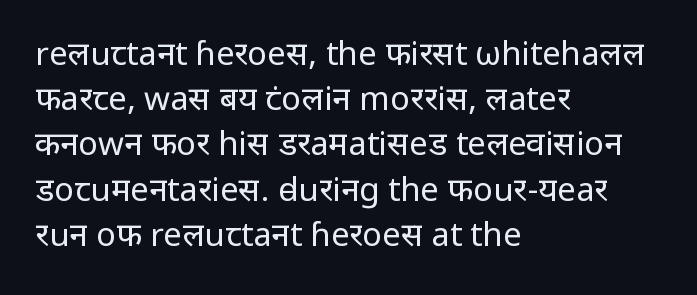
{"serif": "no", "italic": "no", "bold": "no", "weight": "regular", "width": "normal", "stroke_contrast": "low", "x_height": "medium", "monospaced": "no", "underline": "no", "align": "left", "line_spacing": "normal", "line_spacing_ratio": 1.37, "letter_spacing": "normal", "letter_spacing_em": 0.0, "glyph_px": 33}
